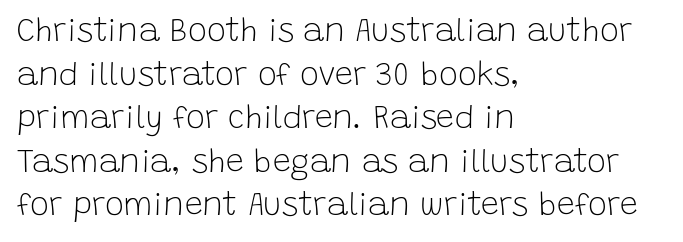
Q: Is the text bold? A: No.
Q: Is the text italic (slanted)? A: No, it is upright.
Q: Is the typeface a serif or a sans-serif typeface? A: Sans-serif.
Q: Is the text underlined? A: No.
Q: How is the paragraph aligned? A: Left-aligned.
Q: Is the spacing between letters normal or unusually wide? A: Normal.
Q: Is the spacing between lines tight, normal or loose? A: Normal.
Q: Width (condensed, normal, or wide)? A: Normal.
Q: Stroke contrast? A: Low.
Q: x-height? A: Large.
Q: Monospaced? A: No.
